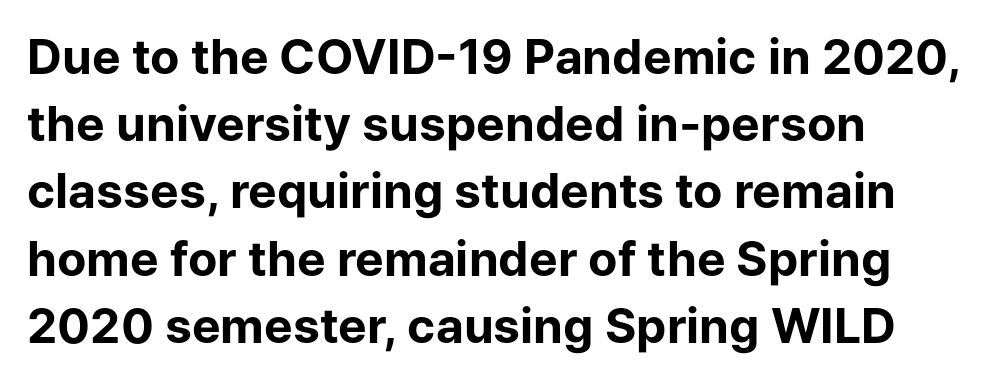
{"serif": "no", "italic": "no", "bold": "yes", "weight": "bold", "width": "normal", "stroke_contrast": "low", "x_height": "medium", "monospaced": "no", "underline": "no", "align": "left", "line_spacing": "normal", "line_spacing_ratio": 1.4, "letter_spacing": "normal", "letter_spacing_em": 0.0, "glyph_px": 48}
